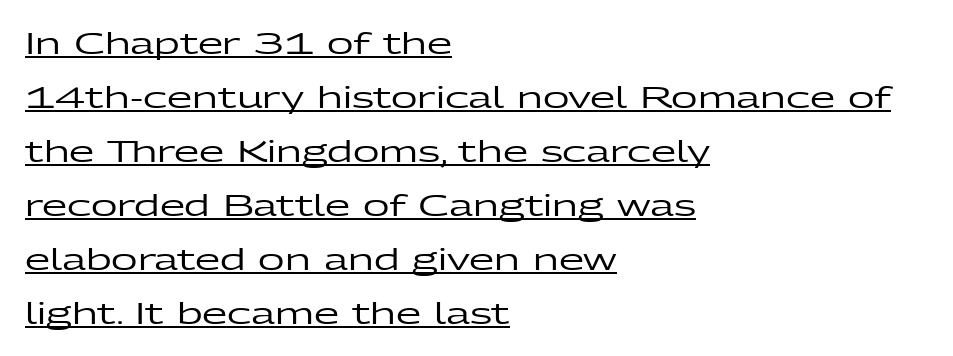
Q: Is the text italic (slanted)? A: No, it is upright.
Q: Is the typeface a serif or a sans-serif typeface? A: Sans-serif.
Q: Is the text underlined? A: Yes.
Q: How is the paragraph aligned? A: Left-aligned.
Q: Is the spacing between letters normal or unusually wide? A: Normal.
Q: Width (condensed, normal, or wide)? A: Wide.
Q: Stroke contrast? A: Low.
Q: x-height? A: Medium.
Q: Monospaced? A: No.
